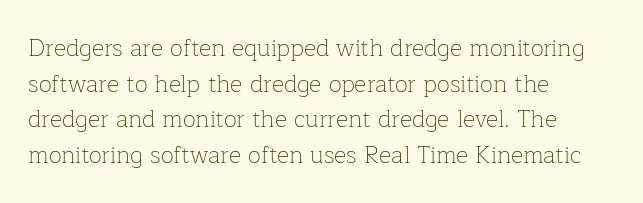
No italicization has been applied; the sample stays upright. Each line starts at the same left margin while the right side varies. Weight: regular or lighter. Compared with typical paragraphs, the rows here are spaced about the same. No extra tracking has been applied to these lines. Any mark beneath the type? The region is blank.
